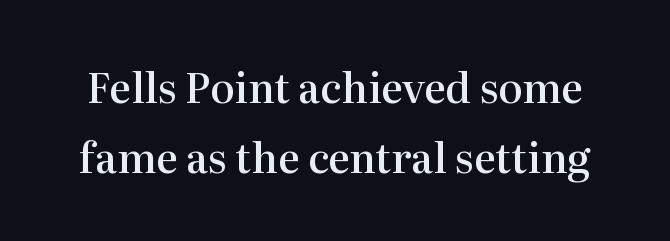
Q: Is the text bold? A: Semi-bold.
Q: Is the text italic (slanted)? A: No, it is upright.
Q: Is the typeface a serif or a sans-serif typeface? A: Serif.
Q: Is the text underlined? A: No.
Q: Is the spacing between letters normal or unusually wide? A: Normal.
Q: Width (condensed, normal, or wide)? A: Normal.
Q: Stroke contrast? A: High.
Q: x-height? A: Medium.
Q: Monospaced? A: No.
